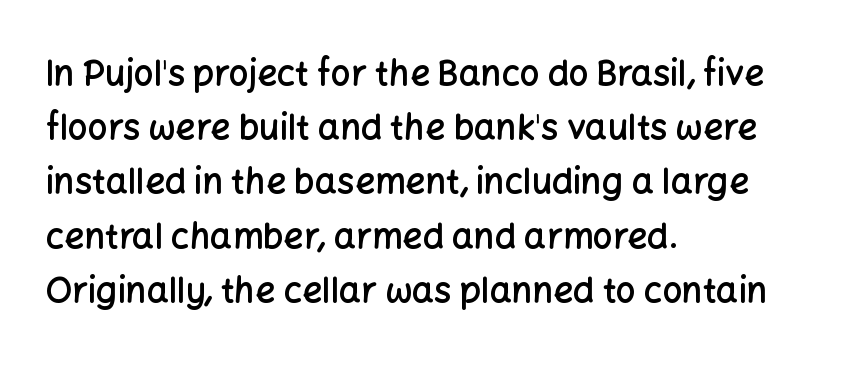
Q: Is the text bold? A: Semi-bold.
Q: Is the text italic (slanted)? A: No, it is upright.
Q: Is the typeface a serif or a sans-serif typeface? A: Sans-serif.
Q: Is the text underlined? A: No.
Q: How is the paragraph aligned? A: Left-aligned.
Q: Is the spacing between letters normal or unusually wide? A: Normal.
Q: Is the spacing between lines tight, normal or loose? A: Normal.
Q: Width (condensed, normal, or wide)? A: Normal.
Q: Stroke contrast? A: Low.
Q: x-height? A: Medium.
Q: Monospaced? A: No.
